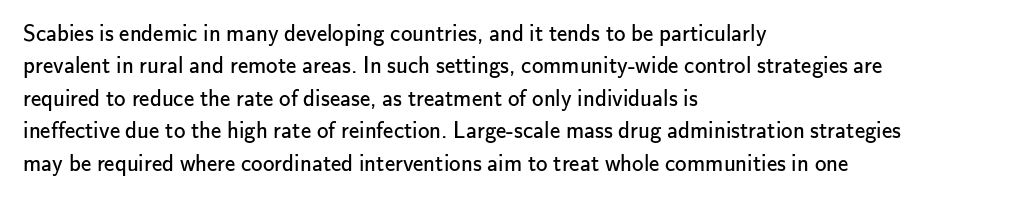
Q: Is the text bold? A: No.
Q: Is the text italic (slanted)? A: No, it is upright.
Q: Is the text underlined? A: No.
Q: How is the paragraph aligned? A: Left-aligned.
Q: Is the spacing between letters normal or unusually wide? A: Normal.
Q: Is the spacing between lines tight, normal or loose? A: Normal.
